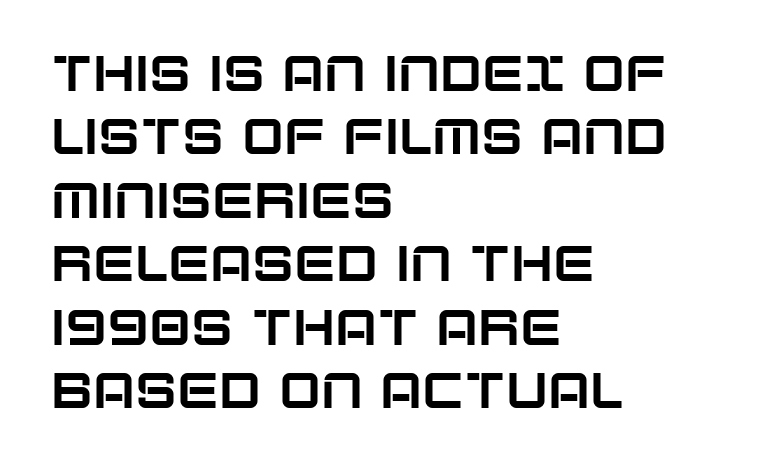
Q: Is the text italic (slanted)? A: No, it is upright.
Q: Is the typeface a serif or a sans-serif typeface? A: Sans-serif.
Q: Is the text underlined? A: No.
Q: How is the paragraph aligned? A: Left-aligned.
Q: Is the spacing between letters normal or unusually wide? A: Normal.
Q: Is the spacing between lines tight, normal or loose? A: Normal.
Q: Width (condensed, normal, or wide)? A: Normal.
Q: Stroke contrast? A: Low.
Q: x-height? A: Large.
Q: Monospaced? A: No.
